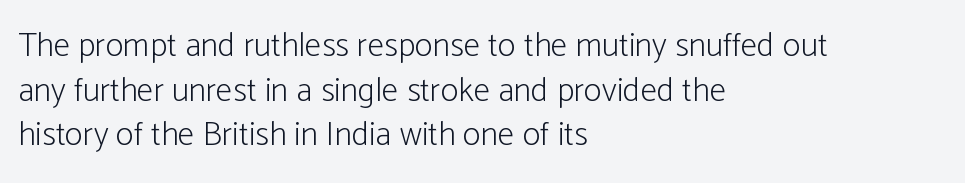
Q: Is the text bold? A: No.
Q: Is the text italic (slanted)? A: No, it is upright.
Q: Is the typeface a serif or a sans-serif typeface? A: Sans-serif.
Q: Is the text underlined? A: No.
Q: How is the paragraph aligned? A: Left-aligned.
Q: Is the spacing between letters normal or unusually wide? A: Normal.
Q: Is the spacing between lines tight, normal or loose? A: Normal.
Q: Width (condensed, normal, or wide)? A: Condensed.
Q: Stroke contrast? A: Low.
Q: x-height? A: Medium.
Q: Monospaced? A: No.
